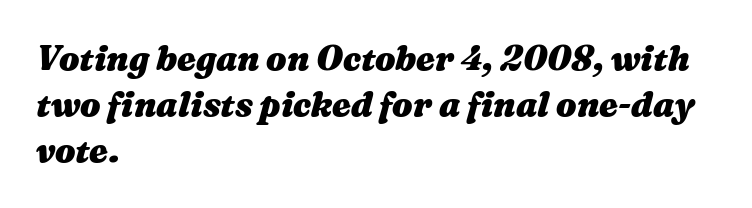
{"italic": "yes", "lean": "right", "slant_degrees": 16, "bold": "yes", "weight": "heavy", "width": "wide", "stroke_contrast": "medium", "x_height": "medium", "monospaced": "no", "underline": "no", "align": "left", "line_spacing": "normal", "line_spacing_ratio": 1.36, "letter_spacing": "normal", "letter_spacing_em": 0.0, "glyph_px": 34}
